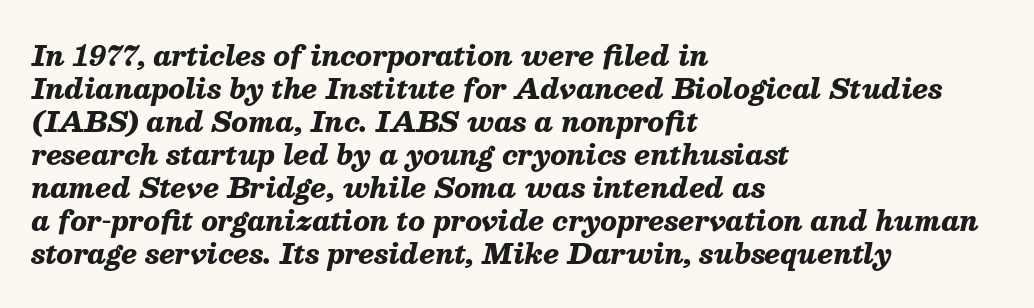
Q: Is the text bold? A: Yes.
Q: Is the text italic (slanted)? A: Yes, it leans right by about 13 degrees.
Q: Is the text underlined? A: No.
Q: How is the paragraph aligned? A: Left-aligned.
Q: Is the spacing between letters normal or unusually wide? A: Normal.
